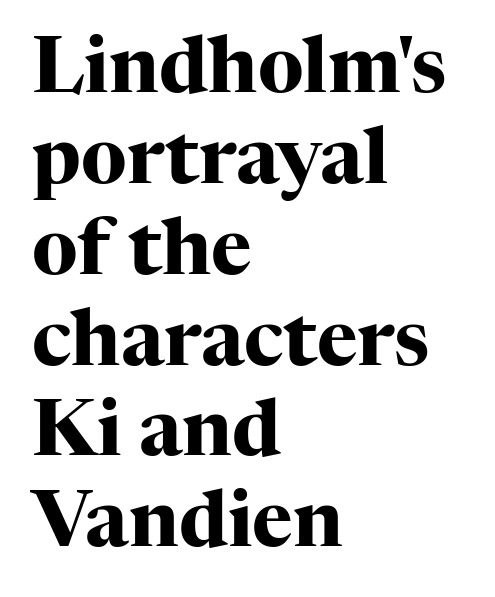
Q: Is the text bold? A: Yes.
Q: Is the text italic (slanted)? A: No, it is upright.
Q: Is the typeface a serif or a sans-serif typeface? A: Serif.
Q: Is the text underlined? A: No.
Q: How is the paragraph aligned? A: Left-aligned.
Q: Is the spacing between letters normal or unusually wide? A: Normal.
Q: Width (condensed, normal, or wide)? A: Normal.
Q: Stroke contrast? A: High.
Q: x-height? A: Medium.
Q: Monospaced? A: No.
